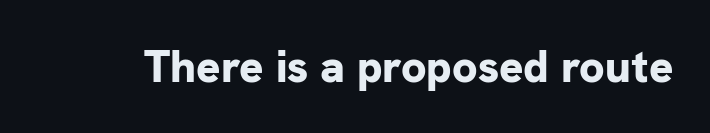
Q: Is the text bold? A: Yes.
Q: Is the text italic (slanted)? A: No, it is upright.
Q: Is the typeface a serif or a sans-serif typeface? A: Sans-serif.
Q: Is the text underlined? A: No.
Q: Is the spacing between letters normal or unusually wide? A: Normal.
Q: Width (condensed, normal, or wide)? A: Normal.
Q: Stroke contrast? A: Low.
Q: x-height? A: Medium.
Q: Monospaced? A: No.
